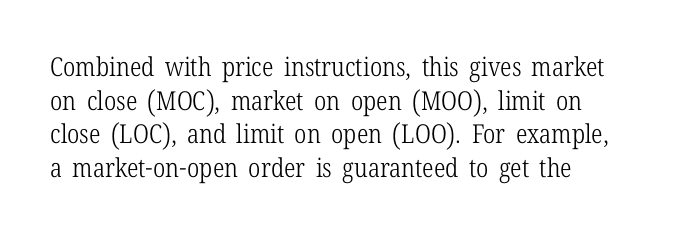
Caption: standard tracking, unaltered. Normally led — the rows are evenly, conventionally spaced. The specimen omits any rule beneath the text block's lines. The font is comparable to plain body text, perhaps lighter. The letters stand straight up with perfectly vertical stems.
